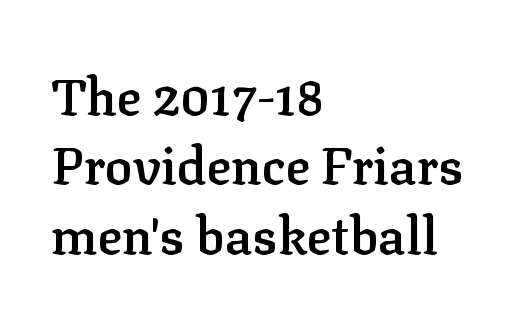
A typesetter would call this zero additional tracking. Proportional: the letters do not fall into vertical columns. Classification — serif. The glyphs are unaccompanied by any horizontal stroke below them. Emphasis by weight is partial: semibold. Reading down the column, the eye jumps a familiar distance to each next line.
